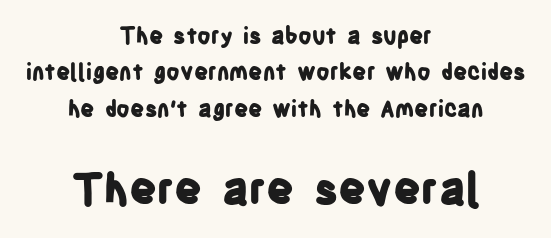
Q: Is the text bold? A: Yes.
Q: Is the text italic (slanted)? A: No, it is upright.
Q: Is the typeface a serif or a sans-serif typeface? A: Sans-serif.
Q: Is the text underlined? A: No.
Q: How is the paragraph aligned? A: Centered.
Q: Is the spacing between letters normal or unusually wide? A: Normal.
Q: Is the spacing between lines tight, normal or loose? A: Normal.
Q: Which block of text is set in a larger size, the first (top) or the second (bottom)? A: The second (bottom) one.
Q: Width (condensed, normal, or wide)? A: Condensed.
Q: Stroke contrast? A: Low.
Q: x-height? A: Large.
Q: Monospaced? A: No.
